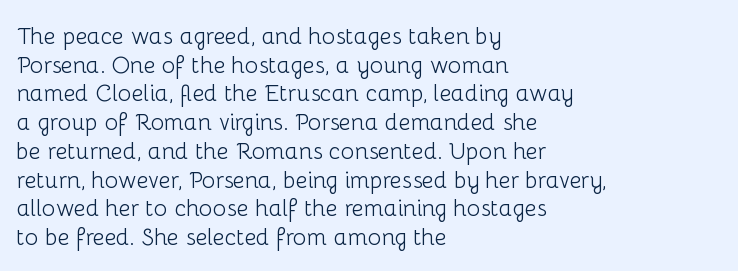
The lines sit at an ordinary, default distance from one another. The text block is weighted toward the left margin, trailing off unevenly rightward. Tracking value appears to be zero — textbook default spacing. Has an underline been added? It has not. Stroke mass is kept to a normal reading level or below.
